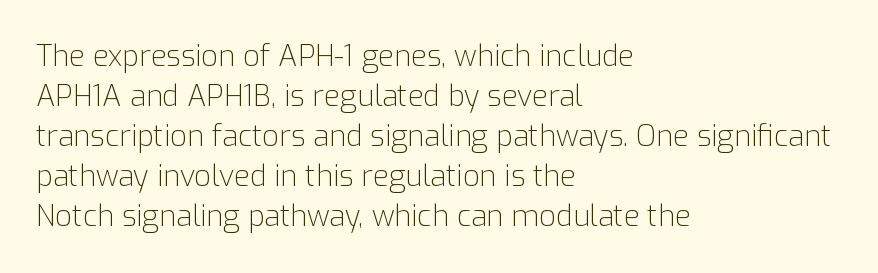
These lines stack with their left ends in a neat column. This is not heavy type; no bold has been used. Quick note: interline space is typical. The axis of the letterforms is exactly vertical. This sample has the flowing, uneven cadence of proportional lettering.
